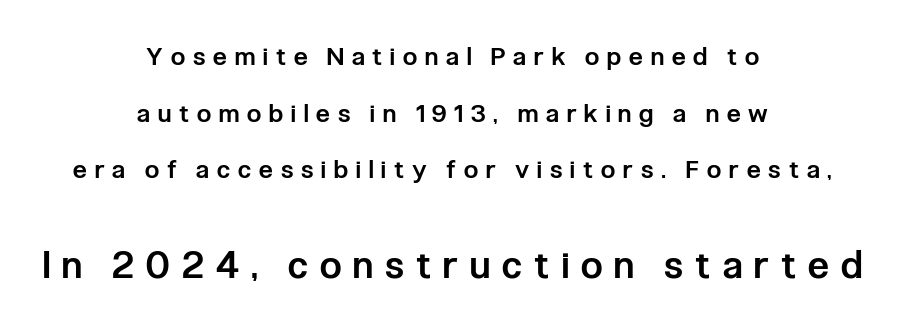
Q: Is the text bold? A: Semi-bold.
Q: Is the text italic (slanted)? A: No, it is upright.
Q: Is the typeface a serif or a sans-serif typeface? A: Sans-serif.
Q: Is the text underlined? A: No.
Q: How is the paragraph aligned? A: Centered.
Q: Is the spacing between letters normal or unusually wide? A: Unusually wide.
Q: Is the spacing between lines tight, normal or loose? A: Loose.
Q: Which block of text is set in a larger size, the first (top) or the second (bottom)? A: The second (bottom) one.
Q: Width (condensed, normal, or wide)? A: Condensed.
Q: Stroke contrast? A: Low.
Q: x-height? A: Medium.
Q: Monospaced? A: No.
